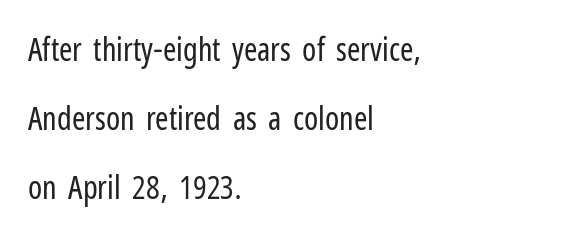
Q: Is the text bold? A: No.
Q: Is the text italic (slanted)? A: No, it is upright.
Q: Is the typeface a serif or a sans-serif typeface? A: Sans-serif.
Q: Is the text underlined? A: No.
Q: How is the paragraph aligned? A: Left-aligned.
Q: Is the spacing between letters normal or unusually wide? A: Normal.
Q: Is the spacing between lines tight, normal or loose? A: Loose.
Q: Width (condensed, normal, or wide)? A: Condensed.
Q: Stroke contrast? A: Low.
Q: x-height? A: Medium.
Q: Monospaced? A: No.
